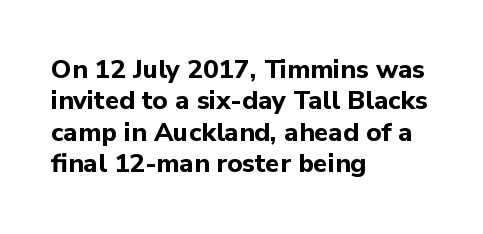
The image shows 26 px bold type, upright; set left-aligned, line spacing 1.21x, normal letter spacing, not underlined.
